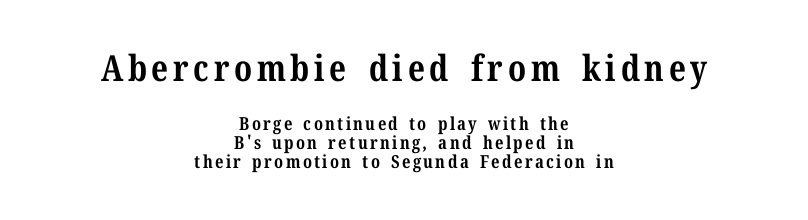
Think of a printed novel: that variable character pitch is what you see here. As a designer I'd log this as weight 700, bold. Centered paragraph, ragged on both sides. Does the bottom block carry the larger type? No, the top block does. Tall strokes in this sample are plumb rather than angled.
